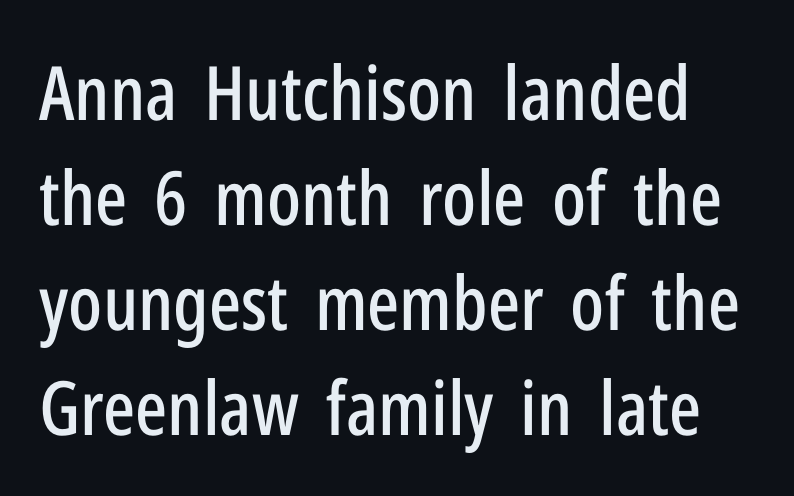
Q: Is the text italic (slanted)? A: No, it is upright.
Q: Is the typeface a serif or a sans-serif typeface? A: Sans-serif.
Q: Is the text underlined? A: No.
Q: Is the spacing between letters normal or unusually wide? A: Normal.
Q: Is the spacing between lines tight, normal or loose? A: Normal.
Q: Width (condensed, normal, or wide)? A: Condensed.
Q: Stroke contrast? A: Low.
Q: x-height? A: Medium.
Q: Monospaced? A: No.
